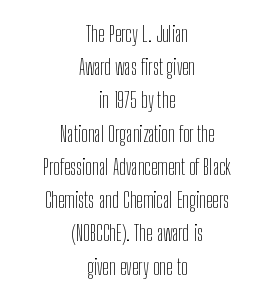
The image shows 22 px text type, upright; set centered, normal line spacing (1.51x), normal letter spacing, not underlined.
